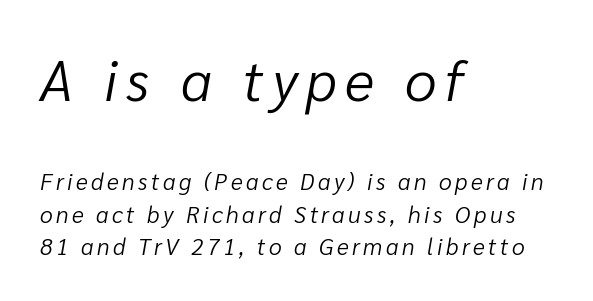
Q: Is the text bold? A: No.
Q: Is the text italic (slanted)? A: Yes, it leans right by about 10 degrees.
Q: Is the text underlined? A: No.
Q: How is the paragraph aligned? A: Left-aligned.
Q: Is the spacing between lines tight, normal or loose? A: Normal.
Q: Which block of text is set in a larger size, the first (top) or the second (bottom)? A: The first (top) one.
Q: Width (condensed, normal, or wide)? A: Normal.
Q: Stroke contrast? A: Low.
Q: x-height? A: Medium.
Q: Monospaced? A: No.
